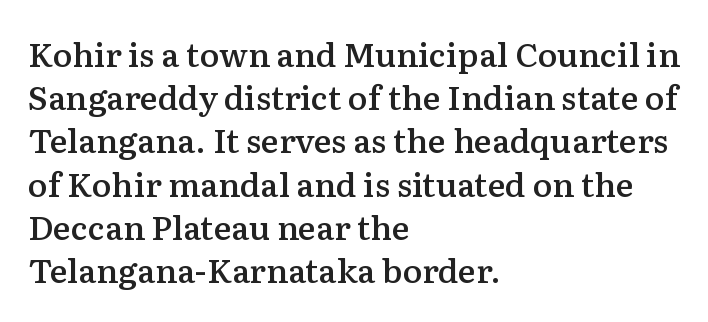
{"serif": "yes", "italic": "no", "bold": "semi", "weight": "semibold", "width": "normal", "stroke_contrast": "medium", "x_height": "medium", "monospaced": "no", "underline": "no", "align": "left", "line_spacing": "normal", "line_spacing_ratio": 1.31, "letter_spacing": "normal", "letter_spacing_em": 0.0, "glyph_px": 33}
